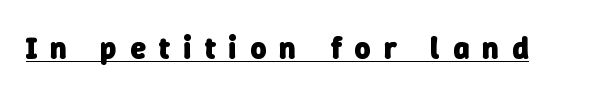
In terms of weight, the rendering is a true, heavy bold. The typesetter has applied underlining to the passage shown. Typographically, this falls in the sans-serif category. The passage shown is typed in a proportional face where columns would drift. There is plenty of visible air inserted between adjacent glyphs.
